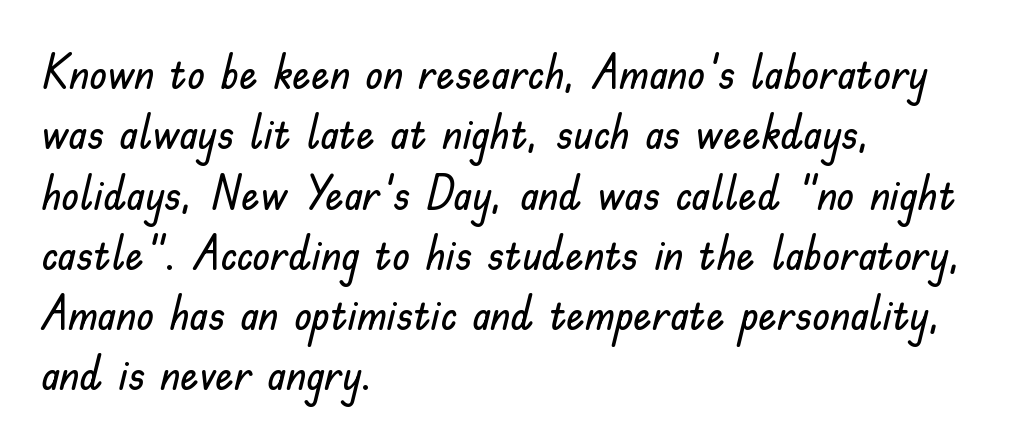
{"serif": "no", "width": "normal", "stroke_contrast": "low", "x_height": "small", "monospaced": "no", "underline": "no", "align": "left", "line_spacing": "normal", "line_spacing_ratio": 1.31, "letter_spacing": "normal", "letter_spacing_em": 0.0, "glyph_px": 46}
